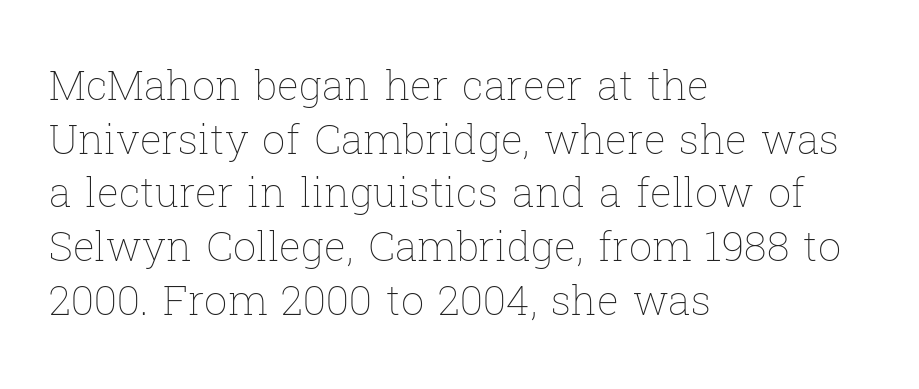
The image shows 41 px thin type, upright; set left-aligned, normal line spacing (1.31x), normal letter spacing, not underlined; low stroke contrast and a medium x-height.
